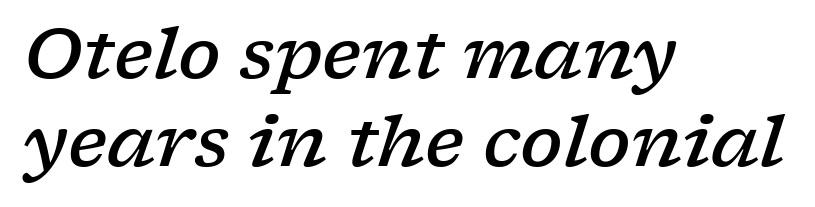
{"serif": "yes", "italic": "yes", "lean": "right", "slant_degrees": 17, "bold": "semi", "weight": "semibold", "width": "wide", "stroke_contrast": "low", "x_height": "medium", "monospaced": "no", "underline": "no", "align": "left", "line_spacing_ratio": 1.24, "letter_spacing": "normal", "letter_spacing_em": 0.0, "glyph_px": 71}
